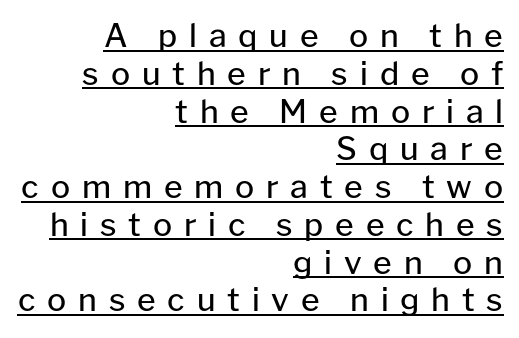
Q: Is the text bold? A: No.
Q: Is the text italic (slanted)? A: No, it is upright.
Q: Is the typeface a serif or a sans-serif typeface? A: Sans-serif.
Q: Is the text underlined? A: Yes.
Q: How is the paragraph aligned? A: Right-aligned.
Q: Is the spacing between letters normal or unusually wide? A: Unusually wide.
Q: Width (condensed, normal, or wide)? A: Normal.
Q: Stroke contrast? A: Low.
Q: x-height? A: Medium.
Q: Monospaced? A: No.
